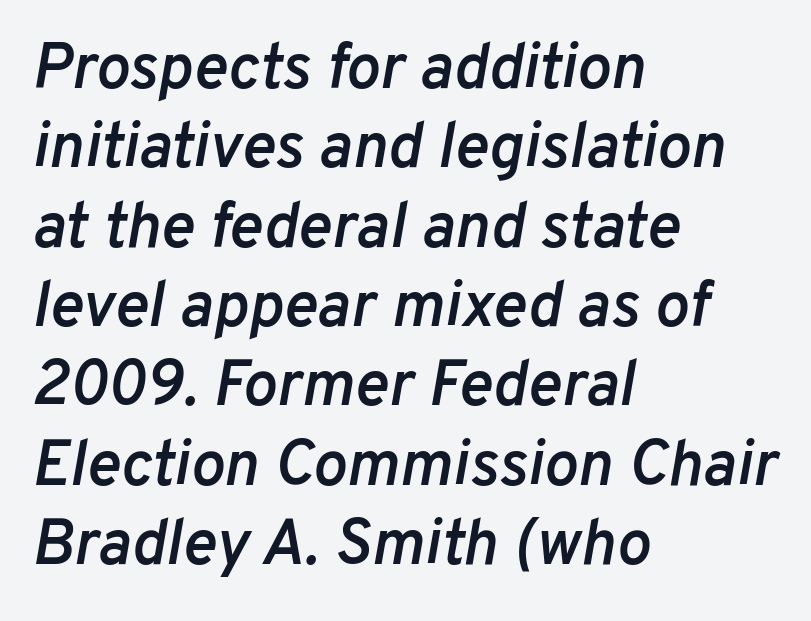
Q: Is the text bold? A: Semi-bold.
Q: Is the text italic (slanted)? A: Yes, it leans right by about 10 degrees.
Q: Is the text underlined? A: No.
Q: How is the paragraph aligned? A: Left-aligned.
Q: Is the spacing between letters normal or unusually wide? A: Normal.
Q: Width (condensed, normal, or wide)? A: Normal.
Q: Stroke contrast? A: Low.
Q: x-height? A: Medium.
Q: Monospaced? A: No.
